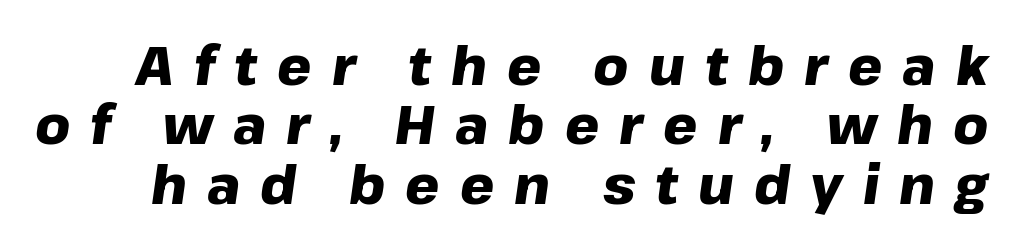
Substantial extra tracking has been applied to these lines. Character widths vary here, with narrow letters taking less room than wide ones. Typographic density is high because the face is bold. Type without underlining.
